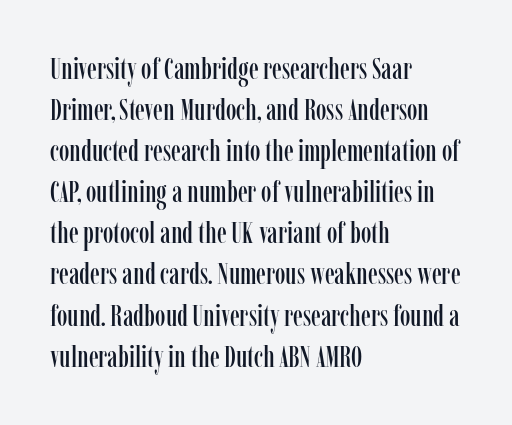
The image shows 30 px condensed serif type, upright; set left-aligned, normal line spacing (1.37x), normal letter spacing, not underlined; low stroke contrast and a medium x-height.
